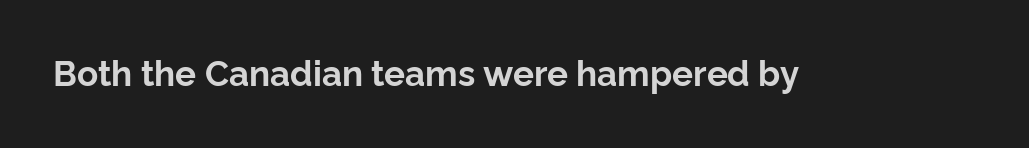
Tall strokes in this sample are plumb rather than angled. Varying glyph widths throughout — classic text-font behaviour. Default kerning and tracking; the words read as compact shapes. Its strokes are broad and dark, the hallmark of bold type. Quick note: underline off.
